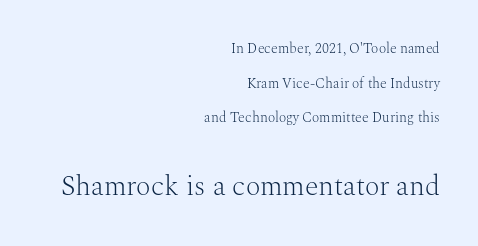
{"serif": "yes", "italic": "no", "bold": "no", "weight": "light", "width": "normal", "stroke_contrast": "medium", "x_height": "medium", "monospaced": "no", "underline": "no", "align": "right", "line_spacing": "loose", "line_spacing_ratio": 2.48, "letter_spacing": "normal", "letter_spacing_em": 0.0, "larger_block": "second", "size_ratio": 2.0, "glyph_px": 28}
